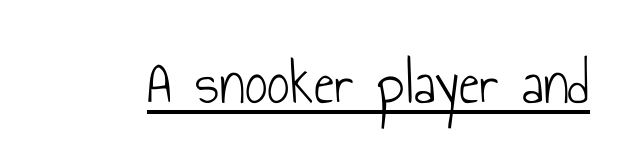
Q: Is the text bold? A: No.
Q: Is the text italic (slanted)? A: No, it is upright.
Q: Is the typeface a serif or a sans-serif typeface? A: Sans-serif.
Q: Is the text underlined? A: Yes.
Q: Is the spacing between letters normal or unusually wide? A: Normal.
Q: Width (condensed, normal, or wide)? A: Condensed.
Q: Stroke contrast? A: Low.
Q: x-height? A: Small.
Q: Monospaced? A: No.
